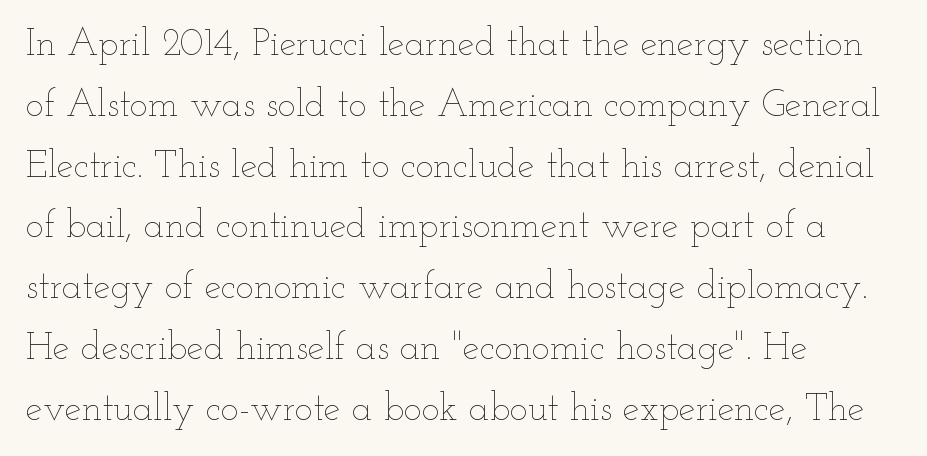
{"italic": "no", "bold": "no", "weight": "thin", "width": "wide", "stroke_contrast": "low", "x_height": "small", "monospaced": "no", "underline": "no", "align": "left", "line_spacing": "normal", "line_spacing_ratio": 1.6, "letter_spacing": "normal", "letter_spacing_em": 0.0, "glyph_px": 38}
